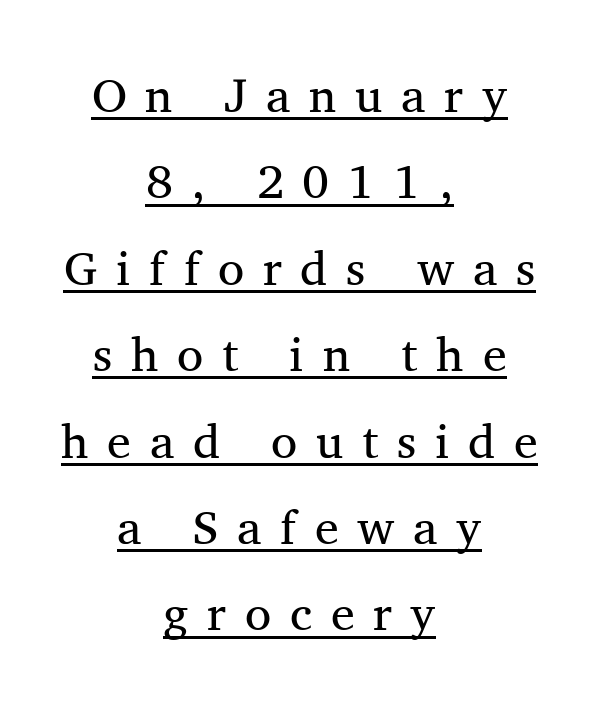
The image shows 48 px regular-weight serif type, upright; set centered, line spacing 1.8x, unusually wide letter spacing (+0.39 em), underlined; medium stroke contrast and a medium x-height.
